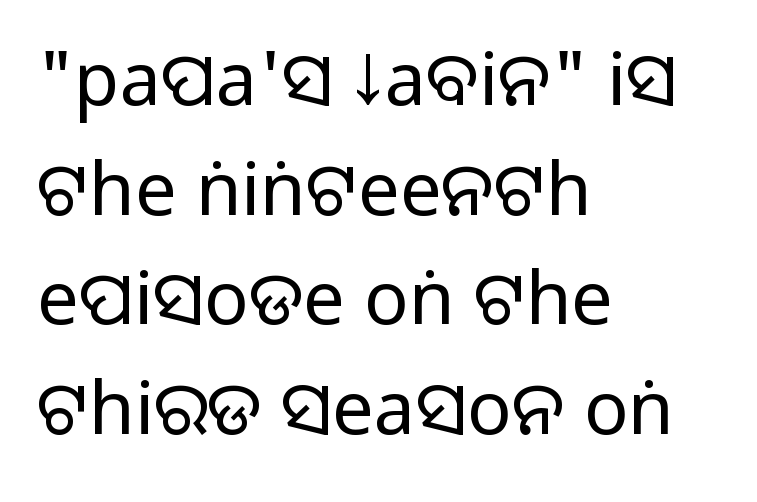
The image shows 74 px regular-weight sans-serif type, upright; set left-aligned, normal line spacing (1.48x), normal letter spacing, not underlined; low stroke contrast and a large x-height.
